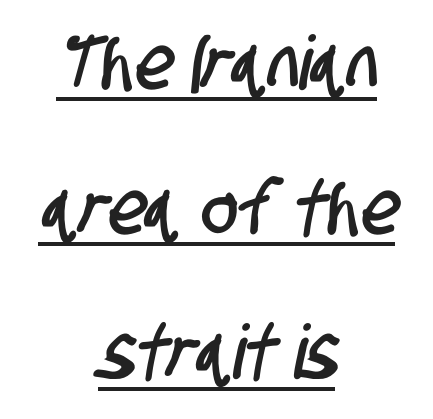
{"serif": "no", "width": "condensed", "stroke_contrast": "low", "x_height": "large", "monospaced": "no", "underline": "yes", "align": "center", "line_spacing": "loose", "line_spacing_ratio": 1.93, "letter_spacing": "normal", "letter_spacing_em": 0.0, "glyph_px": 75}
